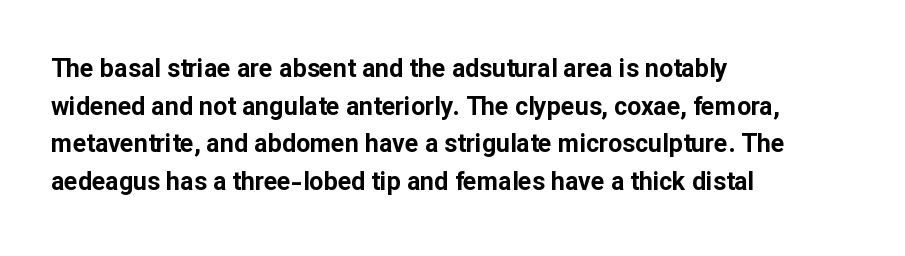
Students, note that the glyphs here touch the page at normal intervals. The vertical gap from one line to the next is medium. The lettering stays uniformly vertical, giving the passage a roman look. The lines are quadded left. Heft: maximum for text — a bold. Type without underlining.
